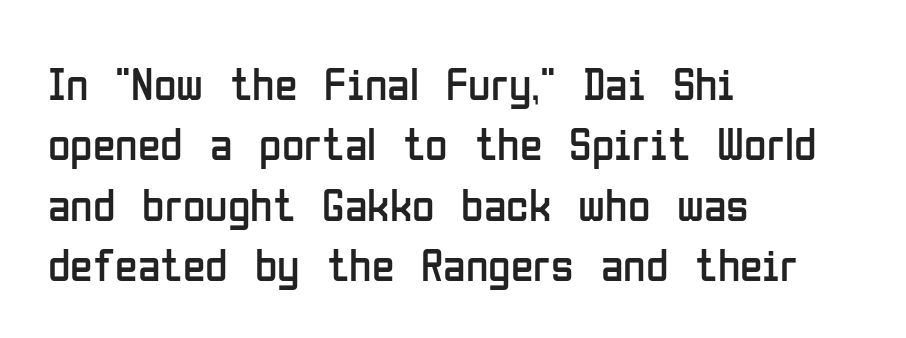
Q: Is the text bold? A: No.
Q: Is the text italic (slanted)? A: No, it is upright.
Q: Is the typeface a serif or a sans-serif typeface? A: Sans-serif.
Q: Is the text underlined? A: No.
Q: How is the paragraph aligned? A: Left-aligned.
Q: Is the spacing between letters normal or unusually wide? A: Normal.
Q: Is the spacing between lines tight, normal or loose? A: Normal.
Q: Width (condensed, normal, or wide)? A: Condensed.
Q: Stroke contrast? A: Low.
Q: x-height? A: Medium.
Q: Monospaced? A: No.
